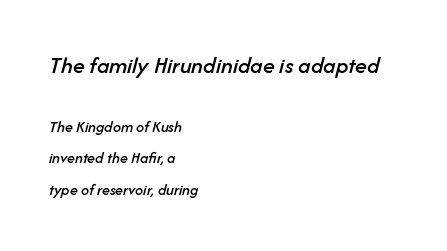
{"italic": "yes", "lean": "right", "slant_degrees": 14, "underline": "no", "align": "left", "line_spacing": "loose", "line_spacing_ratio": 1.98, "letter_spacing": "normal", "letter_spacing_em": 0.0, "larger_block": "first", "size_ratio": 1.5, "glyph_px": 24}
